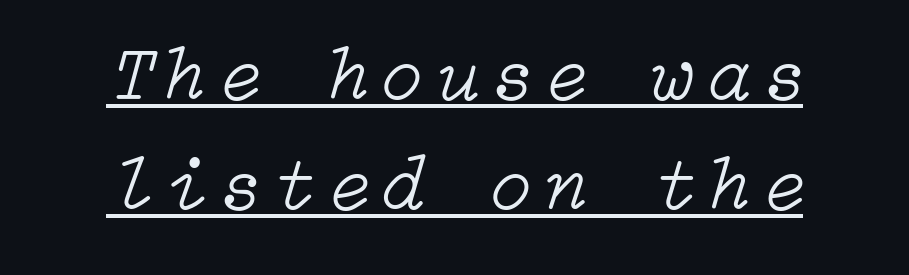
{"italic": "yes", "lean": "right", "slant_degrees": 15, "bold": "no", "weight": "light", "width": "normal", "stroke_contrast": "low", "x_height": "medium", "underline": "yes", "align": "center", "line_spacing": "normal", "line_spacing_ratio": 1.43, "glyph_px": 77}
